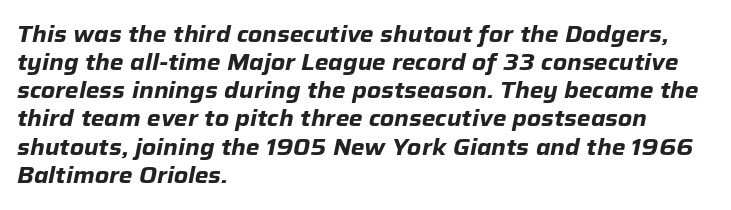
{"italic": "yes", "lean": "right", "slant_degrees": 12, "bold": "yes", "underline": "no", "align": "left", "line_spacing": "normal", "line_spacing_ratio": 1.28, "letter_spacing": "normal", "letter_spacing_em": 0.0, "glyph_px": 22}
